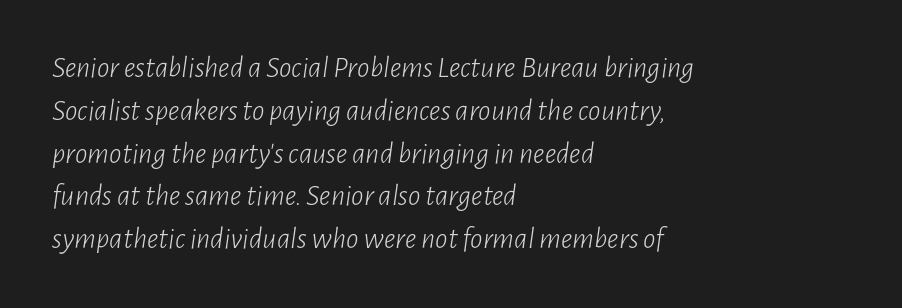
Q: Is the text bold? A: No.
Q: Is the text italic (slanted)? A: Yes, it leans right by about 7 degrees.
Q: Is the text underlined? A: No.
Q: How is the paragraph aligned? A: Left-aligned.
Q: Is the spacing between letters normal or unusually wide? A: Normal.
Q: Is the spacing between lines tight, normal or loose? A: Normal.
Q: Width (condensed, normal, or wide)? A: Condensed.
Q: Stroke contrast? A: Low.
Q: x-height? A: Medium.
Q: Monospaced? A: No.
